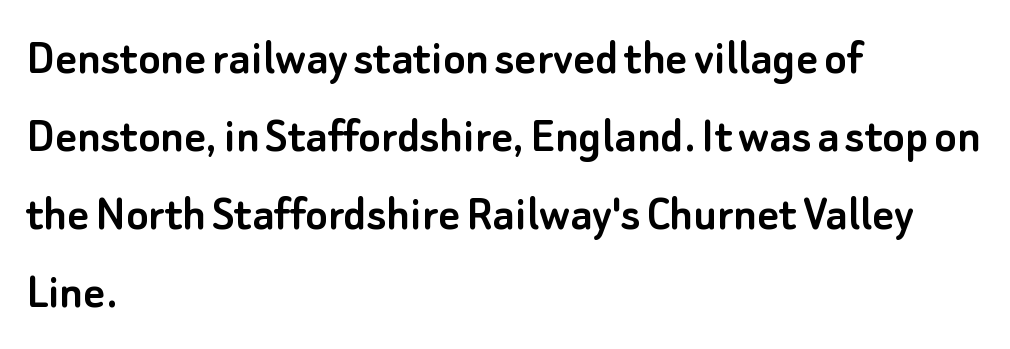
Every character sits straight up, as roman type does. Words appear dense and cohesive because spacing is normal. The rendering shows plain stroke endings on the letterforms — a sans-serif design. Leading: standard. A typesetter would call this proportional, since set widths differ per character.
